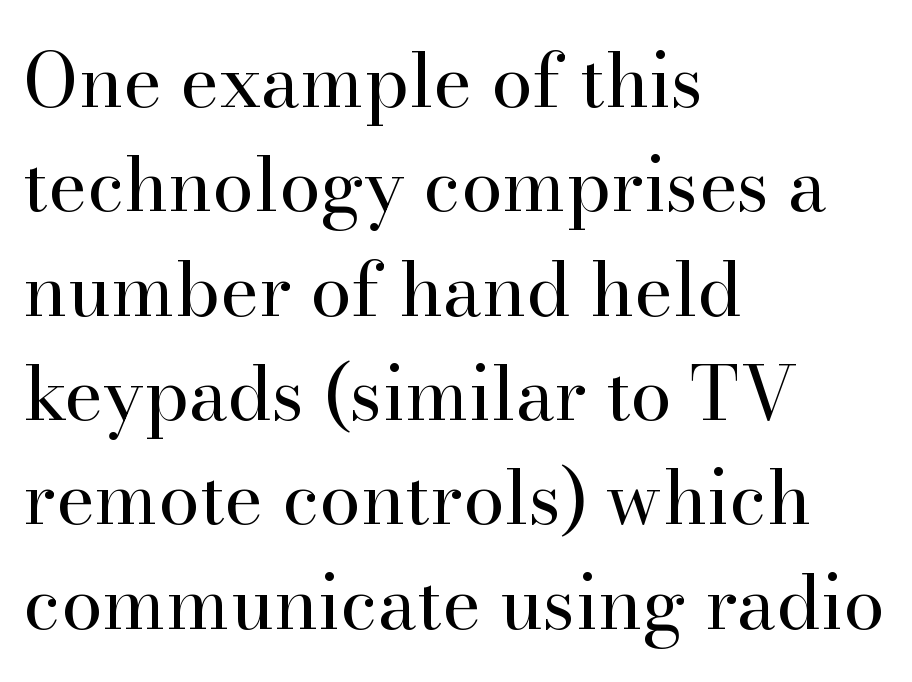
{"serif": "yes", "italic": "no", "bold": "no", "weight": "regular", "width": "normal", "stroke_contrast": "high", "x_height": "small", "monospaced": "no", "underline": "no", "align": "left", "line_spacing": "normal", "line_spacing_ratio": 1.41, "letter_spacing": "normal", "letter_spacing_em": 0.0, "glyph_px": 74}
